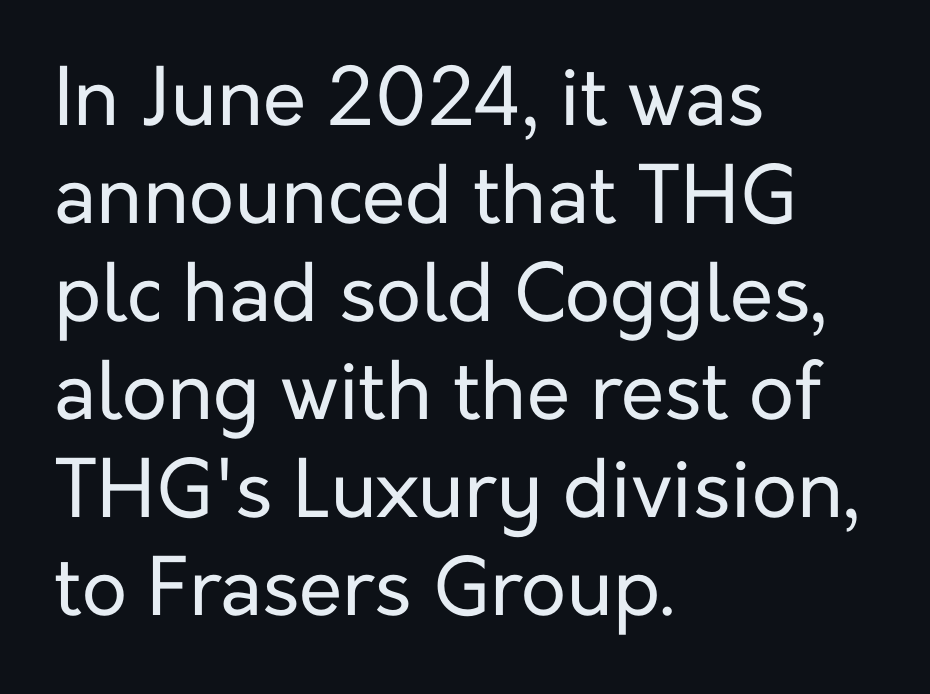
The image shows 79 px regular-weight sans-serif type, upright; set left-aligned, line spacing 1.24x, normal letter spacing, not underlined; low stroke contrast and a medium x-height.
